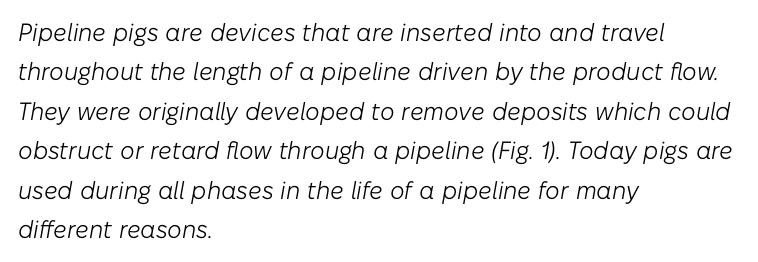
Is the block centered? No — it sits flush against the left margin. This sample uses plain, unmodified letter spacing. The axis of the letterforms is tilted away from vertical. Descender tails drop into unmarked territory.
